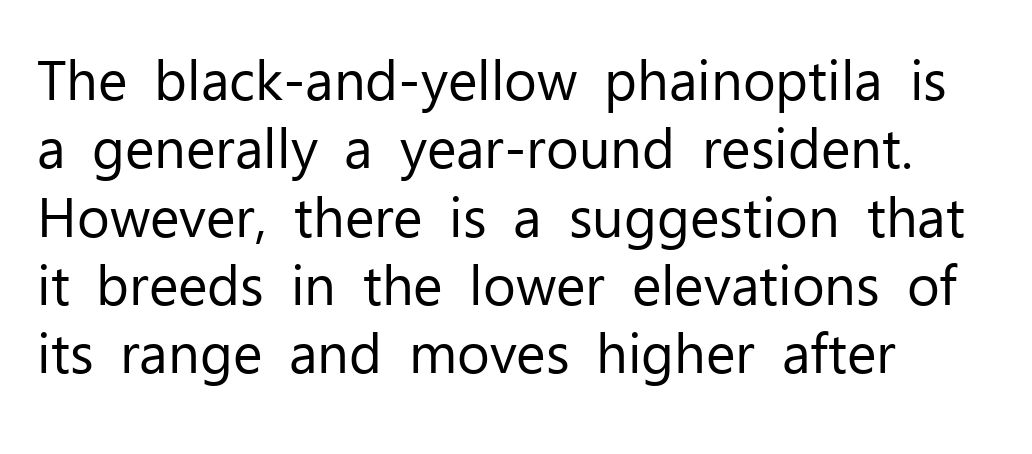
{"serif": "no", "italic": "no", "bold": "no", "weight": "regular", "width": "normal", "stroke_contrast": "low", "x_height": "medium", "monospaced": "no", "underline": "no", "align": "left", "line_spacing_ratio": 1.22, "letter_spacing": "normal", "letter_spacing_em": 0.0, "glyph_px": 56}
